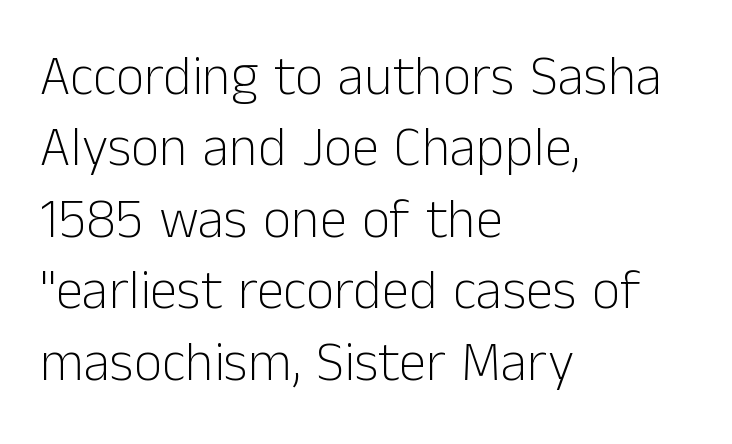
The image shows 55 px light sans-serif type, upright; set left-aligned, normal line spacing (1.3x), normal letter spacing, not underlined; low stroke contrast and a medium x-height.
